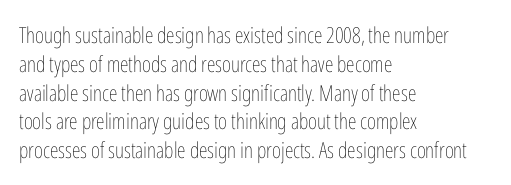
No extra ink here — the face is not bold. The ragged edge is on the right, which tells us the setting is flush left. Decoration check: the copy has no underline. Between one letter and the next there's only the usual sliver of space. No italicization has been applied; the sample stays upright. Successive baselines arrive at the customary interval.
